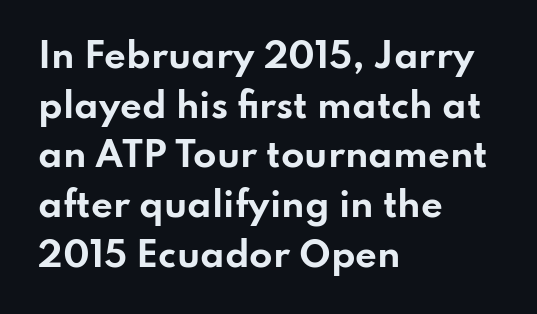
A clean baseline with only descenders dipping below it. How heavy is the stroke? Heavy — this is a bold. Regarding serifs, this sample does without them. Typeset ragged right — the left edge is the straight one. Varying glyph widths throughout — classic text-font behaviour.
